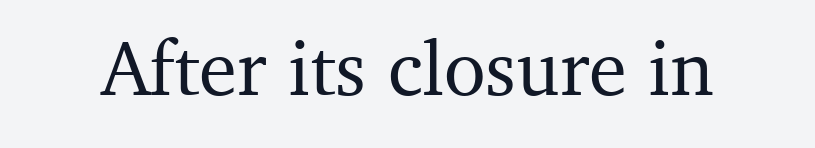
The image shows 77 px serif type, upright; set normal letter spacing, not underlined; medium stroke contrast and a medium x-height.
